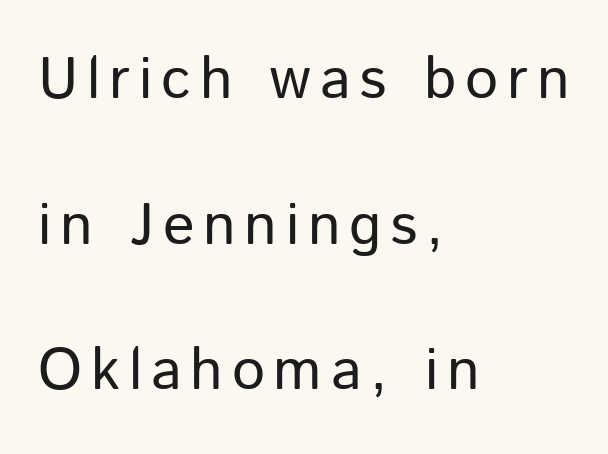
Vertical stems look standard width or narrower in stroke. The text block is weighted toward the left margin, trailing off unevenly rightward. Letterform terminals end flat and unadorned throughout the passage. Words float on clear page, feet unadorned.
